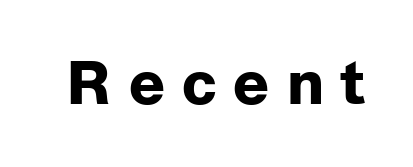
{"serif": "no", "italic": "no", "bold": "yes", "weight": "heavy", "width": "normal", "stroke_contrast": "low", "x_height": "medium", "monospaced": "no", "underline": "no", "letter_spacing": "wide", "letter_spacing_em": 0.29, "glyph_px": 59}
